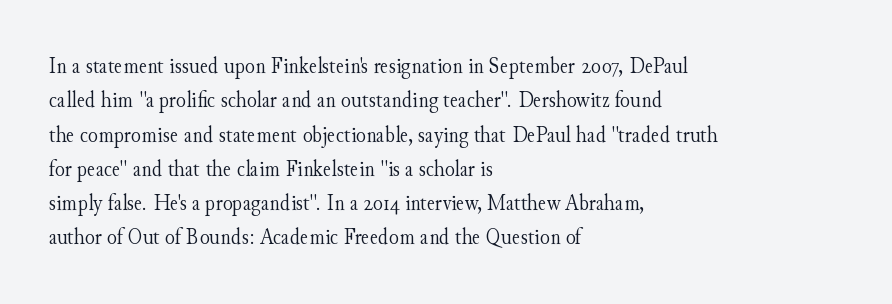
The vertical gap from one line to the next is medium. These lines were composed using upright roman letters. Horizontal alignment here is leftward, the default for most running prose. The gaps between neighbouring characters are ordinary and unremarkable. Weight: regular or lighter.
